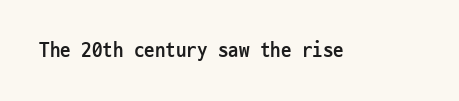
Q: Is the text bold? A: Yes.
Q: Is the text italic (slanted)? A: No, it is upright.
Q: Is the text underlined? A: No.
Q: Is the spacing between letters normal or unusually wide? A: Normal.
